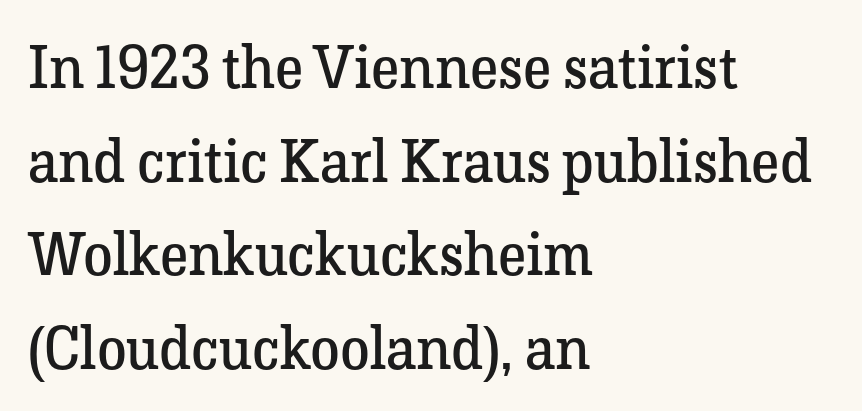
{"serif": "yes", "italic": "no", "bold": "no", "weight": "regular", "width": "normal", "stroke_contrast": "low", "x_height": "medium", "monospaced": "no", "underline": "no", "align": "left", "line_spacing": "normal", "line_spacing_ratio": 1.56, "letter_spacing": "normal", "letter_spacing_em": 0.0, "glyph_px": 60}
